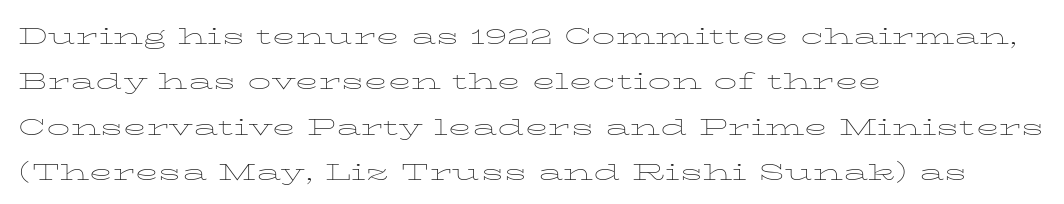
This sample uses plain, unmodified letter spacing. Underlining? Definitely not there. Every row of glyphs begins at an identical x-position on the left. Normally led — the rows are evenly, conventionally spaced.
